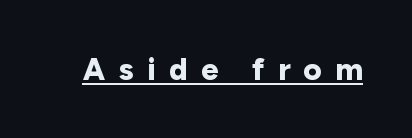
Q: Is the text bold? A: Yes.
Q: Is the text italic (slanted)? A: No, it is upright.
Q: Is the typeface a serif or a sans-serif typeface? A: Sans-serif.
Q: Is the text underlined? A: Yes.
Q: Is the spacing between letters normal or unusually wide? A: Unusually wide.
Q: Width (condensed, normal, or wide)? A: Normal.
Q: Stroke contrast? A: Low.
Q: x-height? A: Medium.
Q: Monospaced? A: No.
